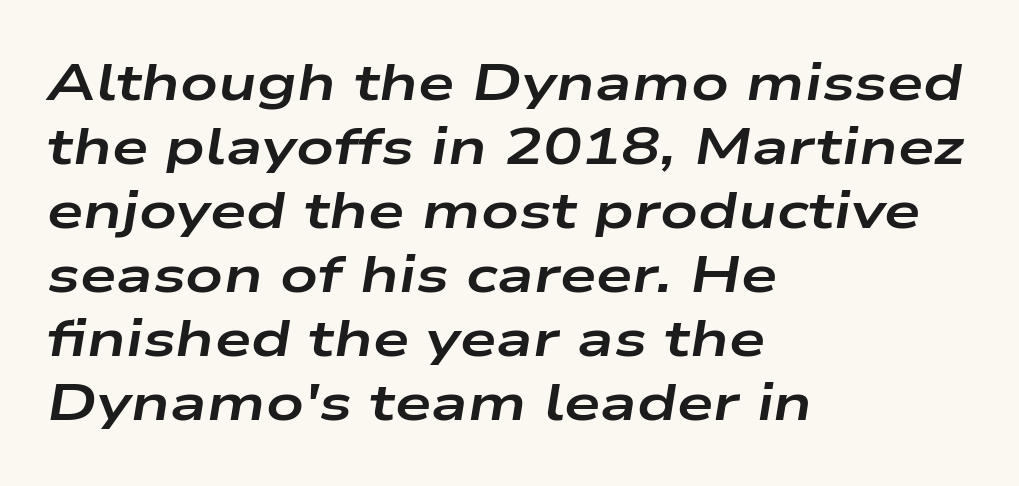
A full-strength bold gives these letters their thick strokes. Is the block centered? No — it sits flush against the left margin. Spacing between characters is what you'd get straight out of the box. The text carries the slant typical of an italic or oblique font. Proportional: the letters do not fall into vertical columns. Any mark beneath the type? The region is blank.
